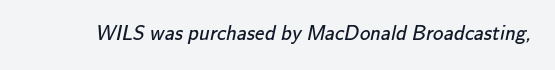
The image shows 21 px text type; set normal letter spacing, not underlined.
